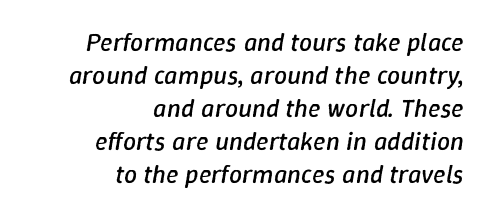
Q: Is the text bold? A: No.
Q: Is the text italic (slanted)? A: Yes, it leans right by about 9 degrees.
Q: Is the text underlined? A: No.
Q: How is the paragraph aligned? A: Right-aligned.
Q: Is the spacing between letters normal or unusually wide? A: Normal.
Q: Is the spacing between lines tight, normal or loose? A: Normal.
